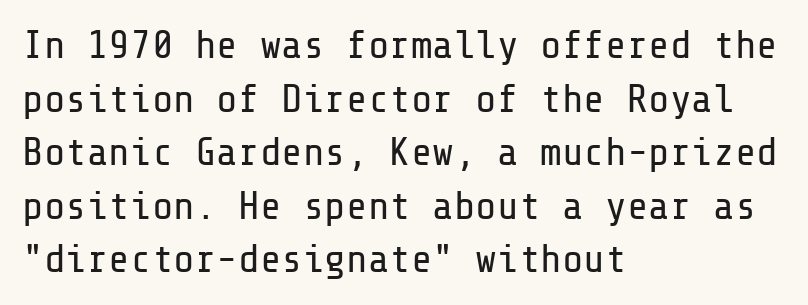
The image shows 40 px regular-weight sans-serif type, upright; set left-aligned, normal line spacing (1.34x), normal letter spacing, not underlined; low stroke contrast and a medium x-height.
